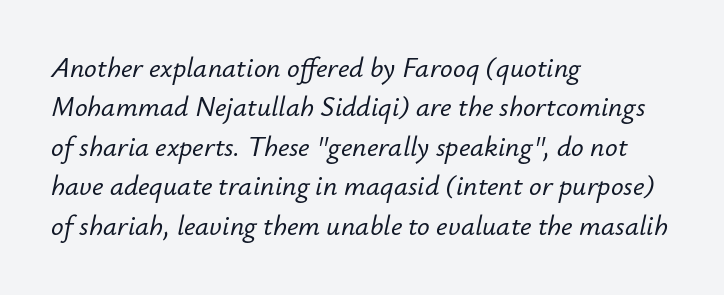
Q: Is the text italic (slanted)? A: Yes, it leans right by about 12 degrees.
Q: Is the text underlined? A: No.
Q: How is the paragraph aligned? A: Left-aligned.
Q: Is the spacing between letters normal or unusually wide? A: Normal.
Q: Is the spacing between lines tight, normal or loose? A: Normal.
Q: Width (condensed, normal, or wide)? A: Normal.
Q: Stroke contrast? A: Low.
Q: x-height? A: Small.
Q: Monospaced? A: No.
